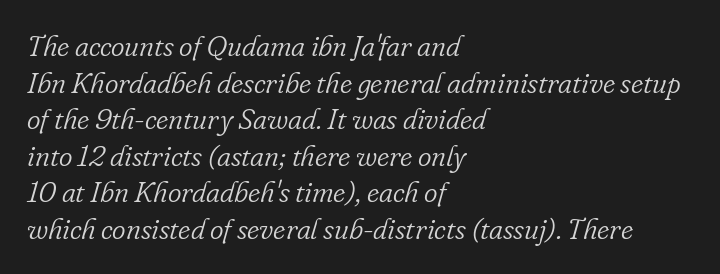
{"serif": "yes", "italic": "yes", "lean": "right", "slant_degrees": 16, "bold": "no", "weight": "light", "width": "normal", "stroke_contrast": "low", "x_height": "small", "monospaced": "no", "underline": "no", "align": "left", "line_spacing": "normal", "line_spacing_ratio": 1.26, "letter_spacing": "normal", "letter_spacing_em": 0.0, "glyph_px": 29}
